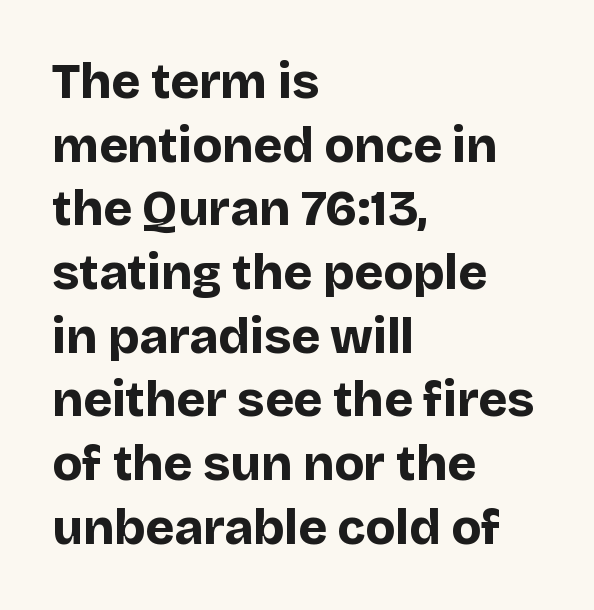
The image shows 49 px bold sans-serif type, upright; set left-aligned, normal line spacing (1.3x), normal letter spacing, not underlined; low stroke contrast and a large x-height.
